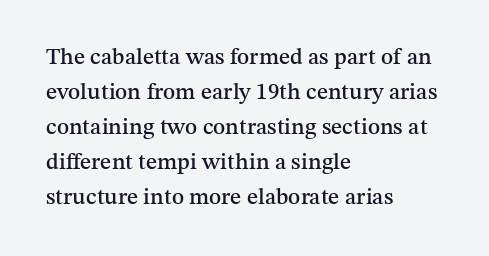
Q: Is the text italic (slanted)? A: No, it is upright.
Q: Is the text underlined? A: No.
Q: How is the paragraph aligned? A: Left-aligned.
Q: Is the spacing between letters normal or unusually wide? A: Normal.
Q: Is the spacing between lines tight, normal or loose? A: Normal.
